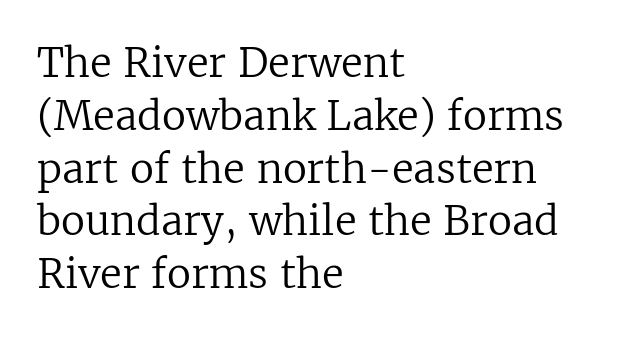
{"serif": "yes", "italic": "no", "bold": "no", "weight": "regular", "width": "normal", "stroke_contrast": "low", "x_height": "medium", "monospaced": "no", "underline": "no", "align": "left", "line_spacing": "normal", "line_spacing_ratio": 1.32, "letter_spacing": "normal", "letter_spacing_em": 0.0, "glyph_px": 40}
